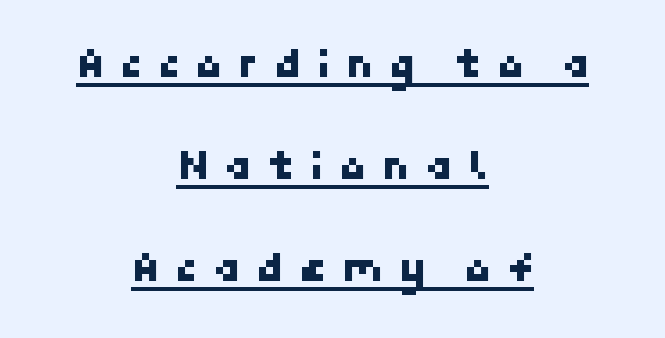
The image shows 45 px sans-serif type; set centered, loose line spacing (2.27x), unusually wide letter spacing (+0.33 em), underlined; low stroke contrast and a medium x-height.
